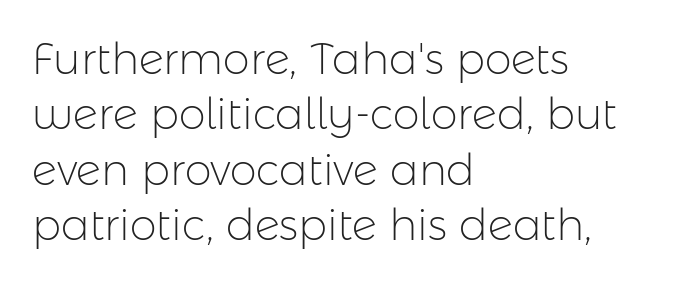
The image shows 43 px light sans-serif type, upright; set left-aligned, normal line spacing (1.29x), normal letter spacing, not underlined; low stroke contrast and a medium x-height.
